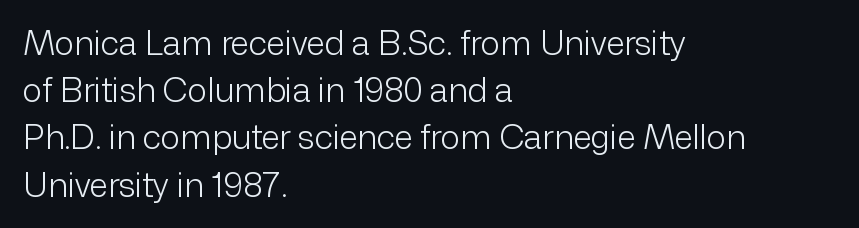
{"serif": "no", "italic": "no", "bold": "no", "weight": "light", "width": "normal", "stroke_contrast": "low", "x_height": "medium", "monospaced": "no", "underline": "no", "align": "left", "line_spacing": "normal", "line_spacing_ratio": 1.43, "letter_spacing": "normal", "letter_spacing_em": 0.0, "glyph_px": 33}
